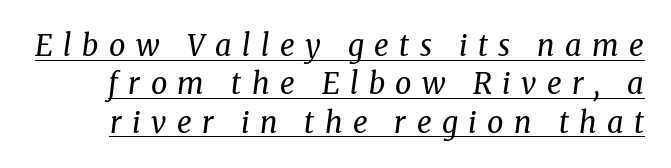
{"serif": "yes", "italic": "yes", "lean": "right", "slant_degrees": 8, "bold": "no", "weight": "regular", "width": "normal", "stroke_contrast": "medium", "x_height": "medium", "monospaced": "no", "underline": "yes", "line_spacing": "normal", "line_spacing_ratio": 1.32, "letter_spacing": "wide", "letter_spacing_em": 0.36, "glyph_px": 29}
